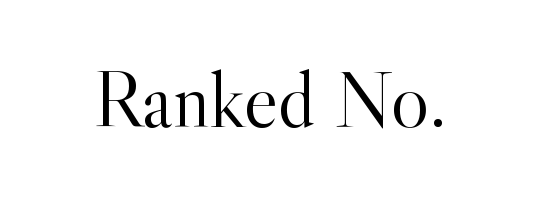
The image shows 80 px light serif type, upright; set normal letter spacing, not underlined; a small x-height.
